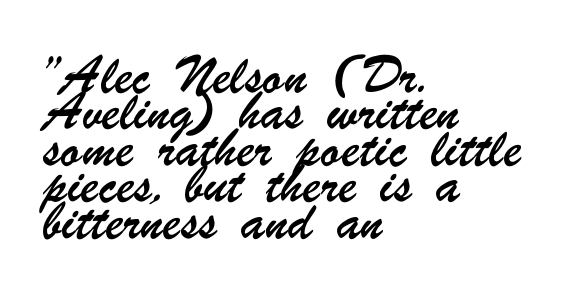
The image shows 24 px text type; set left-aligned, normal line spacing (1.52x), normal letter spacing, not underlined.
